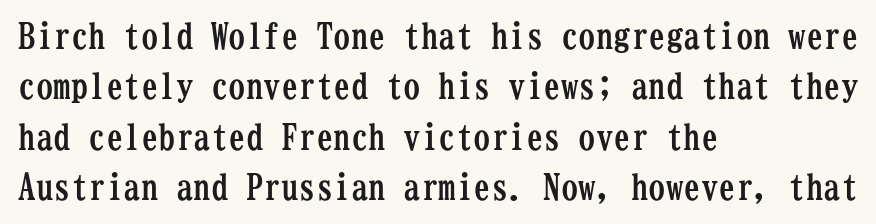
Every stem runs plumb, perpendicular to the baseline. As a designer I'd log this as weight 700, bold. The line texture is even and compact thanks to regular tracking. No word sits above an underline. The rows are spaced the way most documents space them. Layout note: lines flush left.
